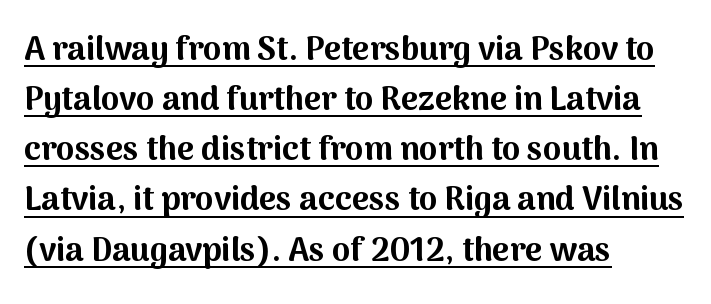
The letters stand straight up with perfectly vertical stems. Does the weight exceed regular? Yes, all the way to bold. Letter spacing: default. If you drew a ruler down the left edge, every line would touch it. Looks like regular typesetting: each glyph gets only the width it needs.
